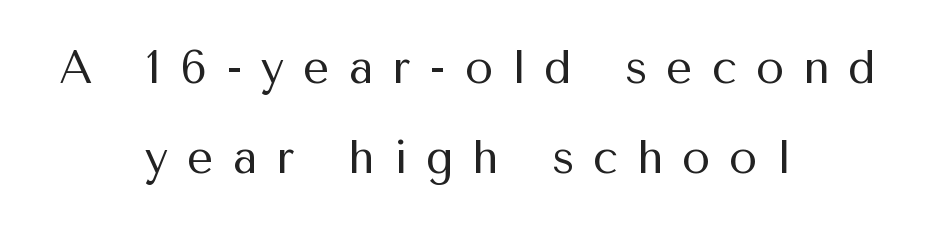
{"serif": "no", "italic": "no", "bold": "no", "weight": "regular", "width": "normal", "stroke_contrast": "medium", "x_height": "medium", "monospaced": "no", "underline": "no", "align": "center", "line_spacing": "loose", "line_spacing_ratio": 1.96, "letter_spacing": "wide", "letter_spacing_em": 0.41, "glyph_px": 46}
